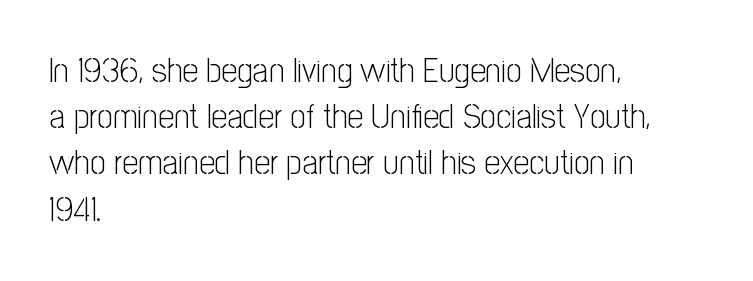
This reads as an unemphasized weight, regular at the heaviest. Underline: absent. Is the letter spacing exaggerated? No — it looks like the ordinary default. Layout note: lines flush left. Nope, not italic — everything's standing straight. Classification — sans serif.
